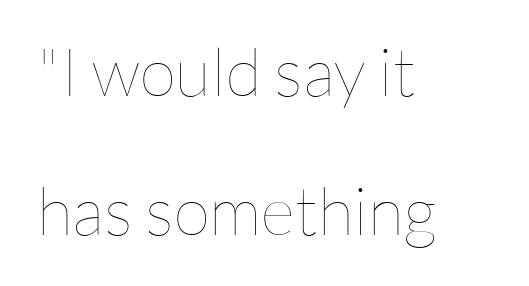
{"italic": "no", "bold": "no", "weight": "thin", "width": "normal", "stroke_contrast": "low", "x_height": "medium", "monospaced": "no", "underline": "no", "align": "left", "line_spacing": "loose", "line_spacing_ratio": 2.08, "letter_spacing": "normal", "letter_spacing_em": 0.0, "glyph_px": 67}
